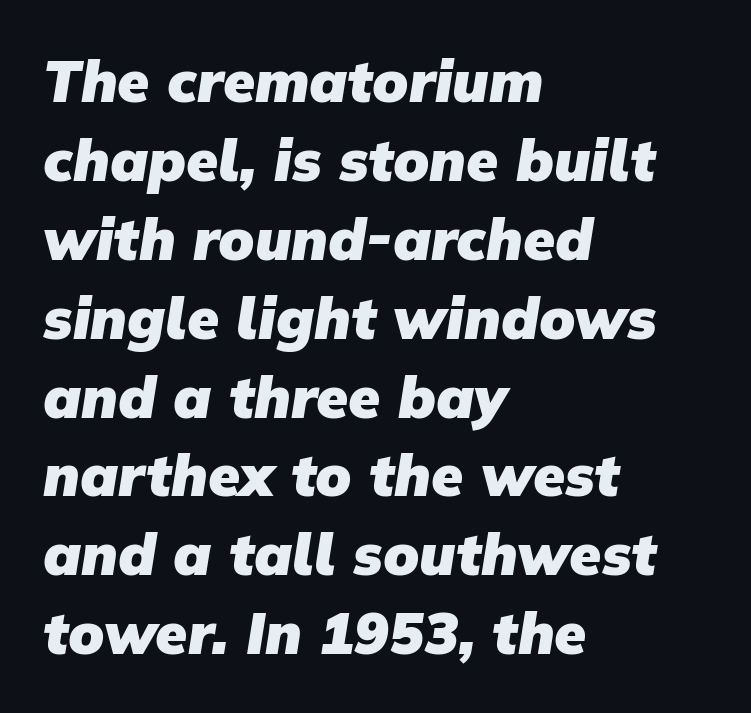
Q: Is the text bold? A: Yes.
Q: Is the typeface a serif or a sans-serif typeface? A: Sans-serif.
Q: Is the text underlined? A: No.
Q: How is the paragraph aligned? A: Left-aligned.
Q: Is the spacing between letters normal or unusually wide? A: Normal.
Q: Is the spacing between lines tight, normal or loose? A: Normal.
Q: Width (condensed, normal, or wide)? A: Normal.
Q: Stroke contrast? A: Low.
Q: x-height? A: Medium.
Q: Monospaced? A: No.
